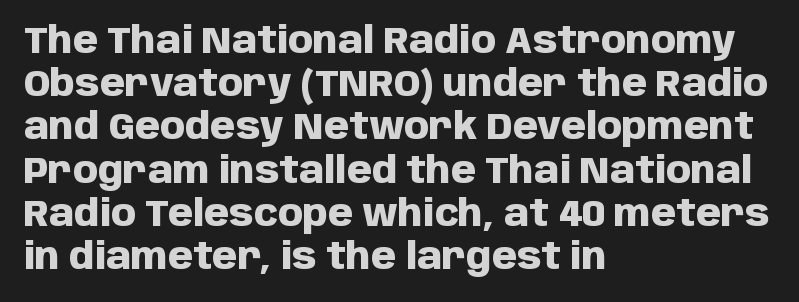
{"serif": "no", "italic": "no", "bold": "yes", "weight": "heavy", "width": "normal", "stroke_contrast": "low", "x_height": "large", "monospaced": "no", "underline": "no", "align": "left", "line_spacing_ratio": 1.2, "letter_spacing": "normal", "letter_spacing_em": 0.0, "glyph_px": 36}
